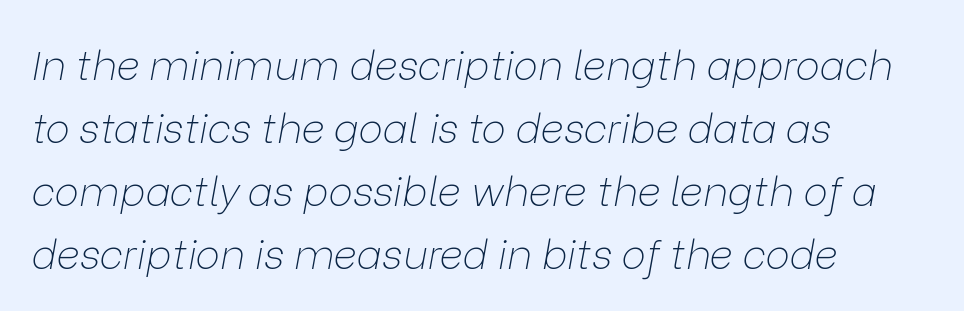
{"italic": "yes", "lean": "right", "slant_degrees": 9, "bold": "no", "weight": "thin", "width": "normal", "stroke_contrast": "low", "x_height": "medium", "monospaced": "no", "underline": "no", "align": "left", "line_spacing": "normal", "line_spacing_ratio": 1.54, "letter_spacing": "normal", "letter_spacing_em": 0.0, "glyph_px": 41}
